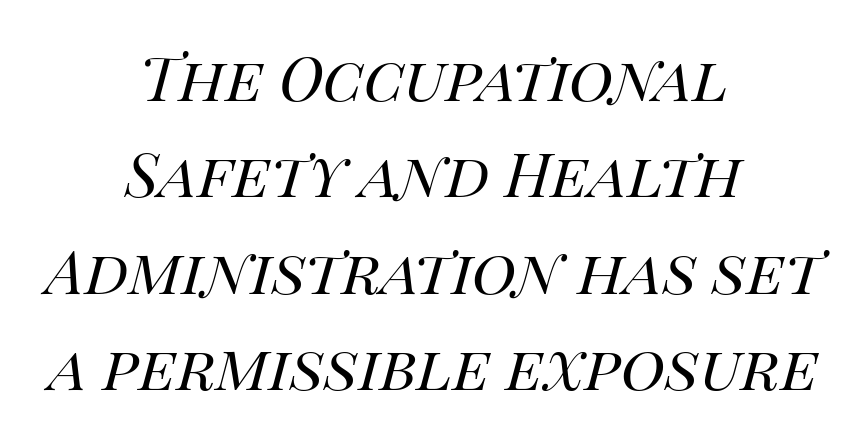
Q: Is the text bold? A: No.
Q: Is the text italic (slanted)? A: Yes, it leans right by about 14 degrees.
Q: Is the text underlined? A: No.
Q: How is the paragraph aligned? A: Centered.
Q: Is the spacing between letters normal or unusually wide? A: Normal.
Q: Is the spacing between lines tight, normal or loose? A: Normal.
Q: Width (condensed, normal, or wide)? A: Normal.
Q: Stroke contrast? A: High.
Q: x-height? A: Large.
Q: Monospaced? A: No.
